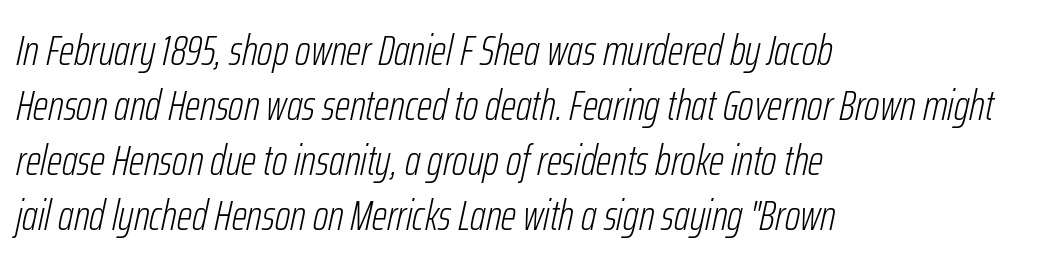
Tall strokes in this sample are angled rather than plumb. What's the leading like? Ordinary, nothing unusual. Unmarked baselines from the first word to the last. Bold? No — there's no thickening of the strokes.
